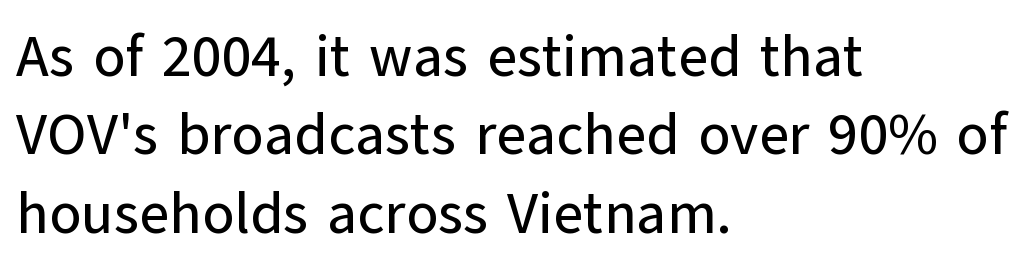
A normal amount of white space separates one row of letters from the next. The letters carry no serifs — their stems end cleanly without finishing strokes. Do the letters lean? They stand straight. The paragraph shown leans on its left margin. Lines of text with bare space underneath. Is this a fixed-width face? No — the glyphs have proportional, varying widths.
